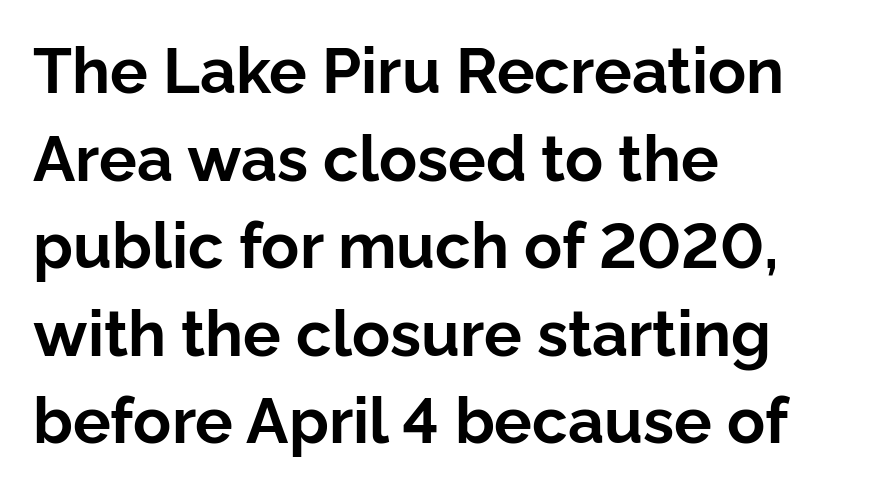
Q: Is the text bold? A: Yes.
Q: Is the text italic (slanted)? A: No, it is upright.
Q: Is the typeface a serif or a sans-serif typeface? A: Sans-serif.
Q: Is the text underlined? A: No.
Q: How is the paragraph aligned? A: Left-aligned.
Q: Is the spacing between letters normal or unusually wide? A: Normal.
Q: Is the spacing between lines tight, normal or loose? A: Normal.
Q: Width (condensed, normal, or wide)? A: Normal.
Q: Stroke contrast? A: Low.
Q: x-height? A: Medium.
Q: Monospaced? A: No.
